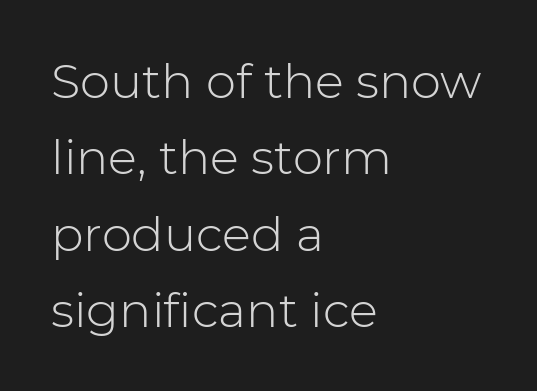
Q: Is the text bold? A: No.
Q: Is the text italic (slanted)? A: No, it is upright.
Q: Is the typeface a serif or a sans-serif typeface? A: Sans-serif.
Q: Is the text underlined? A: No.
Q: How is the paragraph aligned? A: Left-aligned.
Q: Is the spacing between letters normal or unusually wide? A: Normal.
Q: Is the spacing between lines tight, normal or loose? A: Normal.
Q: Width (condensed, normal, or wide)? A: Normal.
Q: Stroke contrast? A: Low.
Q: x-height? A: Medium.
Q: Monospaced? A: No.
